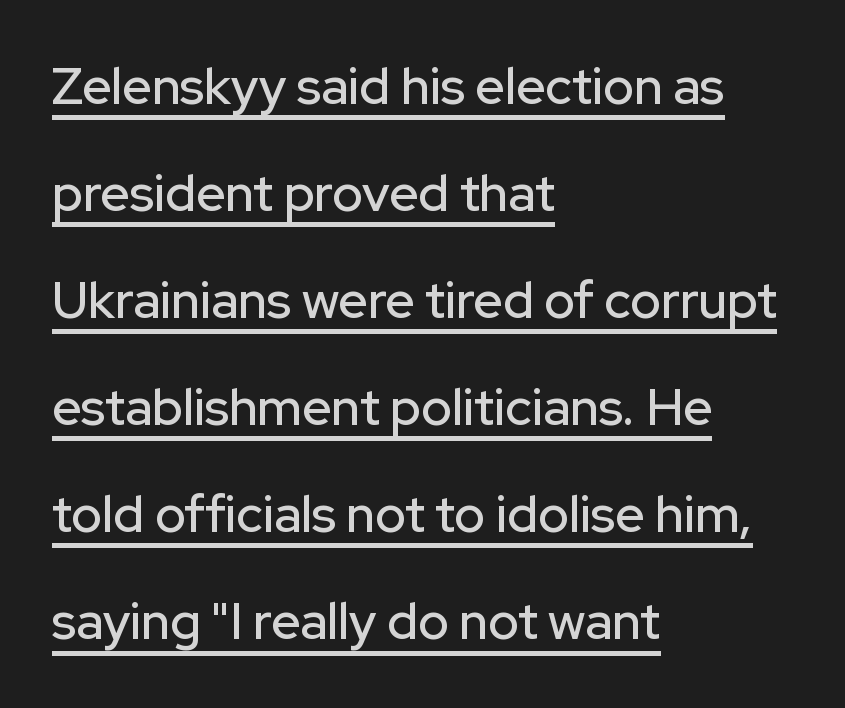
{"serif": "no", "italic": "no", "width": "normal", "stroke_contrast": "low", "x_height": "medium", "monospaced": "no", "underline": "yes", "align": "left", "line_spacing": "loose", "line_spacing_ratio": 2.1, "letter_spacing": "normal", "letter_spacing_em": 0.0, "glyph_px": 51}
